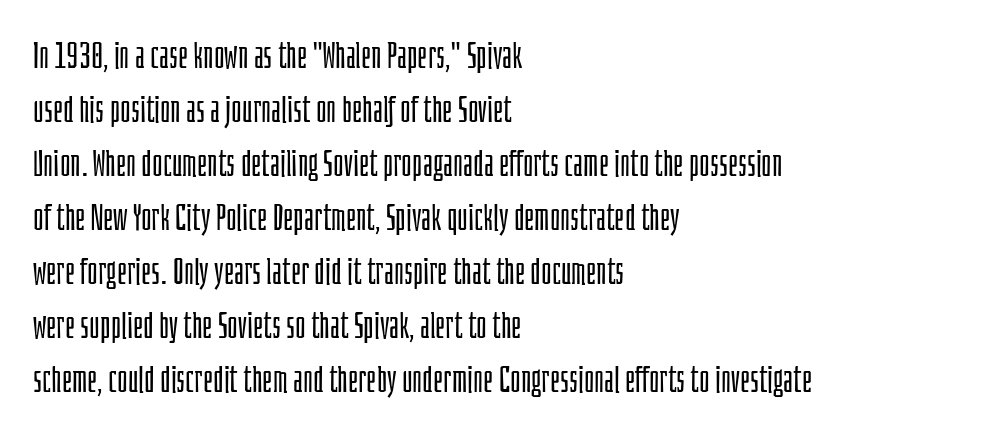
{"serif": "no", "italic": "no", "bold": "no", "weight": "light", "width": "condensed", "stroke_contrast": "low", "x_height": "large", "monospaced": "no", "underline": "no", "align": "left", "line_spacing": "normal", "line_spacing_ratio": 1.5, "letter_spacing": "normal", "letter_spacing_em": 0.0, "glyph_px": 36}
